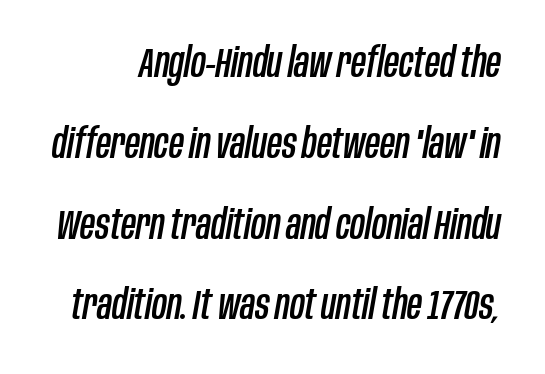
Q: Is the text italic (slanted)? A: Yes, it leans right by about 10 degrees.
Q: Is the text underlined? A: No.
Q: Is the spacing between letters normal or unusually wide? A: Normal.
Q: Is the spacing between lines tight, normal or loose? A: Loose.
Q: Width (condensed, normal, or wide)? A: Condensed.
Q: Stroke contrast? A: Low.
Q: x-height? A: Large.
Q: Monospaced? A: No.
